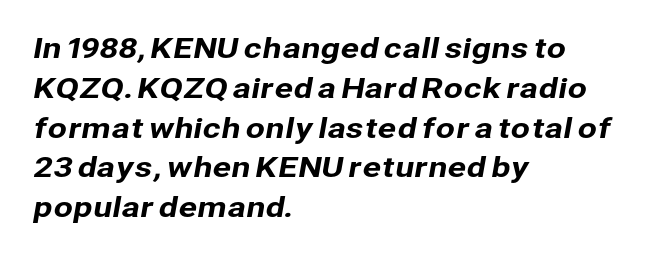
The image shows 28 px sans-serif type; set left-aligned, normal line spacing (1.42x), normal letter spacing, not underlined; low stroke contrast and a medium x-height.
